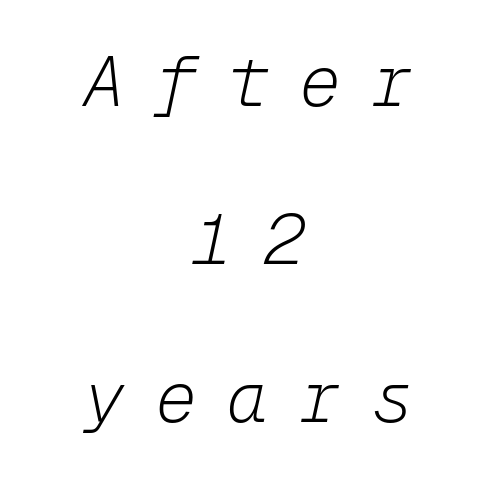
Q: Is the text bold? A: No.
Q: Is the text italic (slanted)? A: Yes, it leans right by about 12 degrees.
Q: Is the text underlined? A: No.
Q: How is the paragraph aligned? A: Centered.
Q: Is the spacing between letters normal or unusually wide? A: Unusually wide.
Q: Is the spacing between lines tight, normal or loose? A: Loose.
Q: Width (condensed, normal, or wide)? A: Normal.
Q: Stroke contrast? A: Low.
Q: x-height? A: Medium.
Q: Monospaced? A: Yes.
